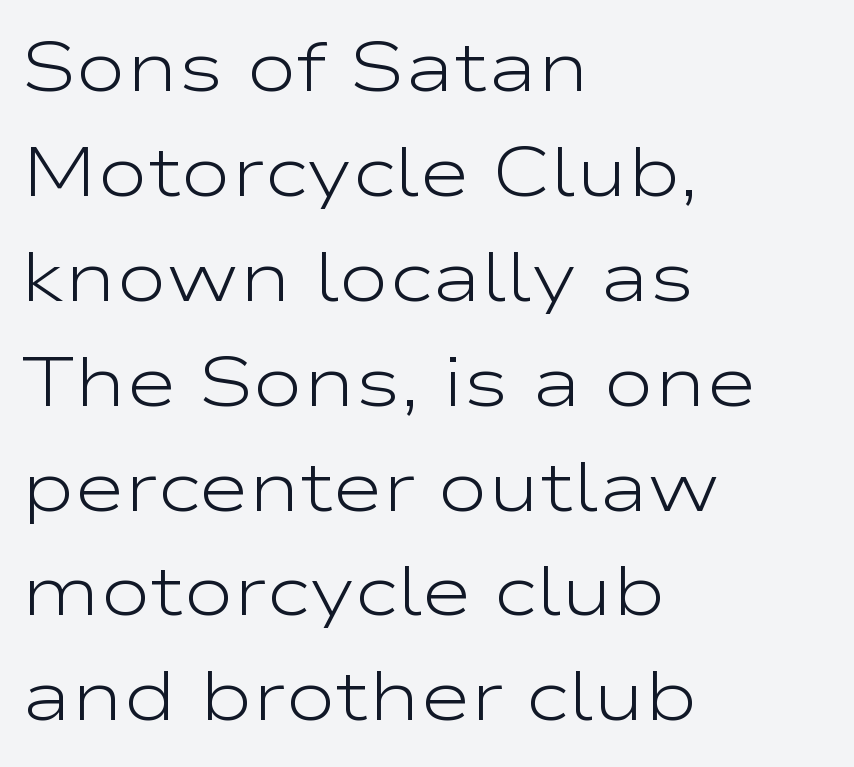
Q: Is the text bold? A: No.
Q: Is the text italic (slanted)? A: No, it is upright.
Q: Is the typeface a serif or a sans-serif typeface? A: Sans-serif.
Q: Is the text underlined? A: No.
Q: How is the paragraph aligned? A: Left-aligned.
Q: Is the spacing between letters normal or unusually wide? A: Normal.
Q: Is the spacing between lines tight, normal or loose? A: Normal.
Q: Width (condensed, normal, or wide)? A: Wide.
Q: Stroke contrast? A: Low.
Q: x-height? A: Medium.
Q: Monospaced? A: No.
